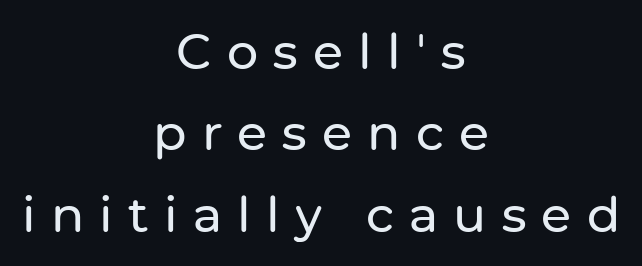
Q: Is the text italic (slanted)? A: No, it is upright.
Q: Is the typeface a serif or a sans-serif typeface? A: Sans-serif.
Q: Is the text underlined? A: No.
Q: How is the paragraph aligned? A: Centered.
Q: Is the spacing between letters normal or unusually wide? A: Unusually wide.
Q: Is the spacing between lines tight, normal or loose? A: Normal.
Q: Width (condensed, normal, or wide)? A: Normal.
Q: Stroke contrast? A: Low.
Q: x-height? A: Medium.
Q: Monospaced? A: No.
